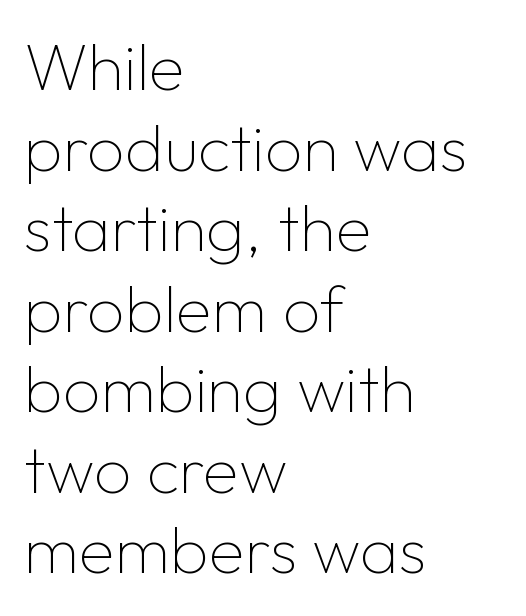
These lines are set flush left with a ragged right edge. Each letter's strokes conclude bluntly, with no projecting serifs. Is this a heavy cut? Hardly; it is regular or lighter. It's the straight-up-and-down kind of type. Honestly, the letter spacing is just normal — you wouldn't notice it.
